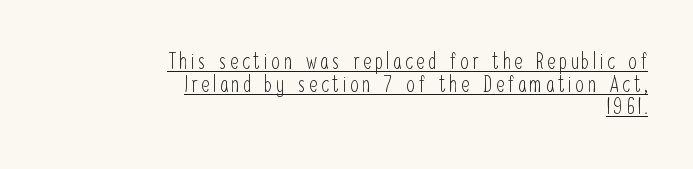
{"italic": "no", "bold": "no", "underline": "yes", "align": "right", "line_spacing": "tight", "line_spacing_ratio": 1.03, "glyph_px": 22}
